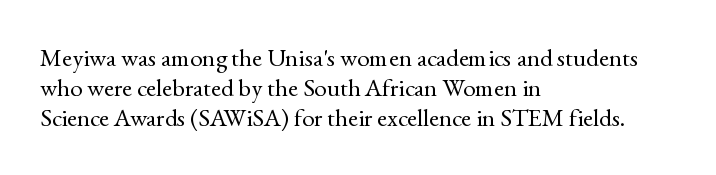
Q: Is the text bold? A: No.
Q: Is the text italic (slanted)? A: No, it is upright.
Q: Is the text underlined? A: No.
Q: How is the paragraph aligned? A: Left-aligned.
Q: Is the spacing between letters normal or unusually wide? A: Normal.
